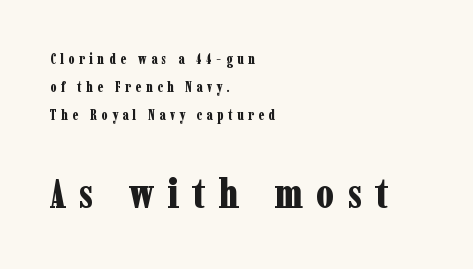
{"serif": "yes", "italic": "no", "bold": "yes", "weight": "bold", "width": "condensed", "stroke_contrast": "low", "x_height": "medium", "monospaced": "no", "underline": "no", "align": "left", "line_spacing": "loose", "line_spacing_ratio": 2.0, "letter_spacing": "wide", "letter_spacing_em": 0.32, "larger_block": "second", "size_ratio": 3.0, "glyph_px": 42}
